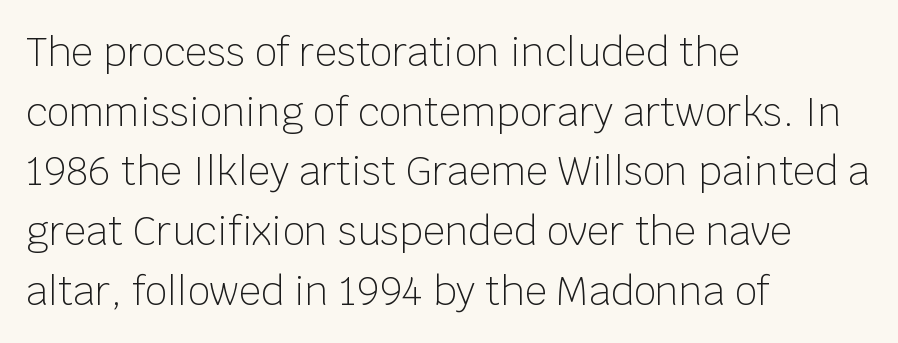
The image shows 39 px light sans-serif type, upright; set left-aligned, normal line spacing (1.53x), normal letter spacing, not underlined; low stroke contrast and a large x-height.
